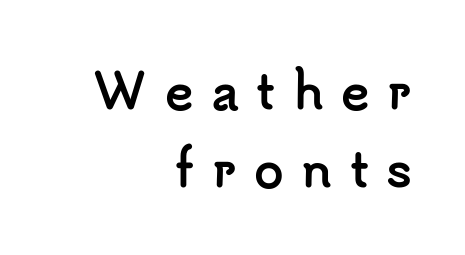
Q: Is the text bold? A: Yes.
Q: Is the text italic (slanted)? A: No, it is upright.
Q: Is the typeface a serif or a sans-serif typeface? A: Sans-serif.
Q: Is the text underlined? A: No.
Q: How is the paragraph aligned? A: Right-aligned.
Q: Is the spacing between letters normal or unusually wide? A: Unusually wide.
Q: Is the spacing between lines tight, normal or loose? A: Normal.
Q: Width (condensed, normal, or wide)? A: Normal.
Q: Stroke contrast? A: Low.
Q: x-height? A: Small.
Q: Monospaced? A: No.
